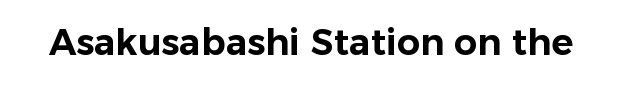
You could not count columns in this text — the font is proportionally spaced. This is roman type, the default non-slanted kind. Short note: letters normally spaced. Clear beneath every line of the passage. Font category for this specimen: sans-serif.
